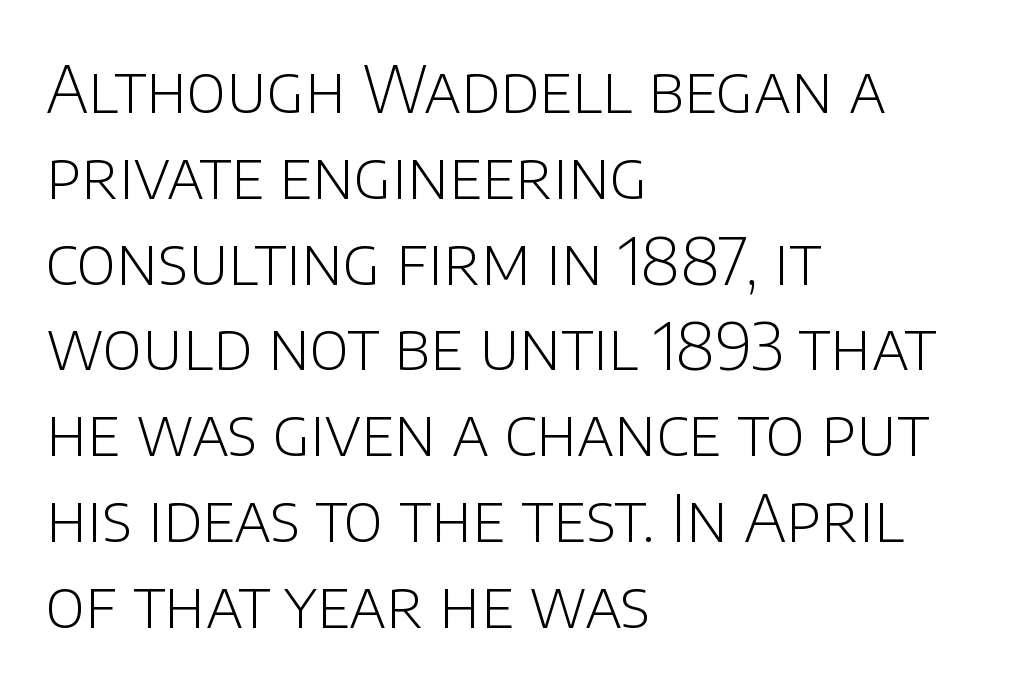
The image shows 65 px light sans-serif type, upright; set left-aligned, normal line spacing (1.32x), normal letter spacing, not underlined; low stroke contrast and a large x-height.
